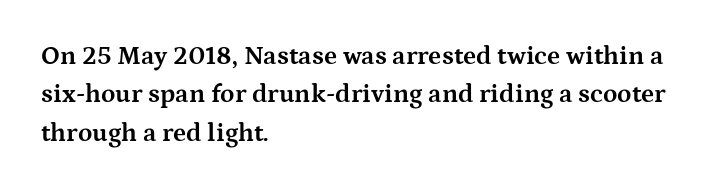
The image shows 26 px bold type, upright; set left-aligned, normal line spacing (1.48x), normal letter spacing, not underlined.
